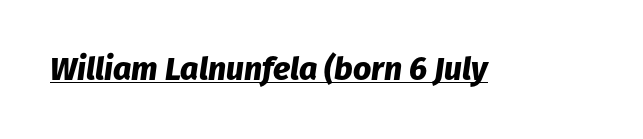
{"italic": "yes", "lean": "right", "slant_degrees": 8, "bold": "yes", "weight": "heavy", "width": "normal", "stroke_contrast": "low", "x_height": "medium", "monospaced": "no", "underline": "yes", "letter_spacing": "normal", "letter_spacing_em": 0.0, "glyph_px": 32}
